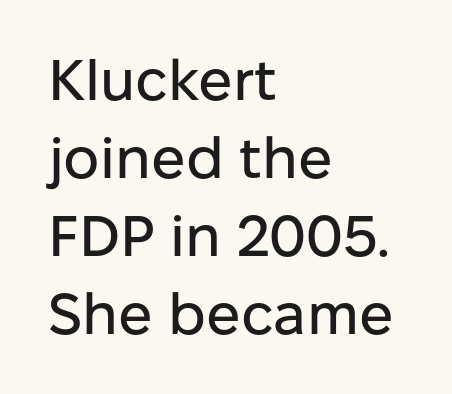
Q: Is the text italic (slanted)? A: No, it is upright.
Q: Is the typeface a serif or a sans-serif typeface? A: Sans-serif.
Q: Is the text underlined? A: No.
Q: How is the paragraph aligned? A: Left-aligned.
Q: Is the spacing between letters normal or unusually wide? A: Normal.
Q: Is the spacing between lines tight, normal or loose? A: Normal.
Q: Width (condensed, normal, or wide)? A: Normal.
Q: Stroke contrast? A: Low.
Q: x-height? A: Medium.
Q: Monospaced? A: No.
